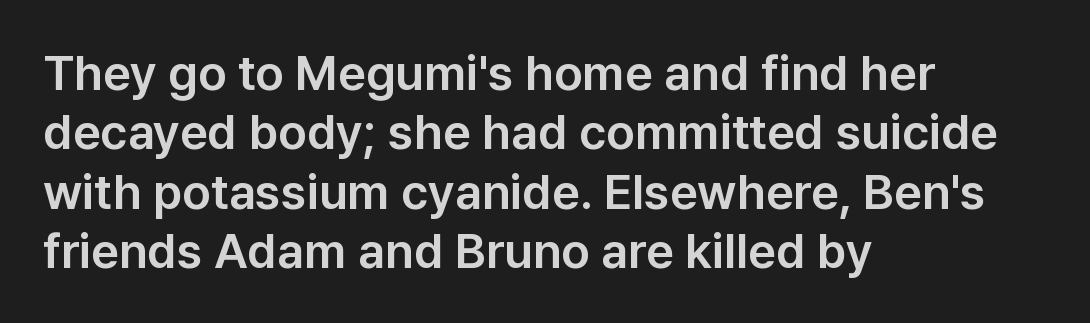
{"serif": "no", "italic": "no", "width": "normal", "stroke_contrast": "low", "x_height": "medium", "monospaced": "no", "underline": "no", "align": "left", "line_spacing_ratio": 1.21, "letter_spacing": "normal", "letter_spacing_em": 0.0, "glyph_px": 49}
